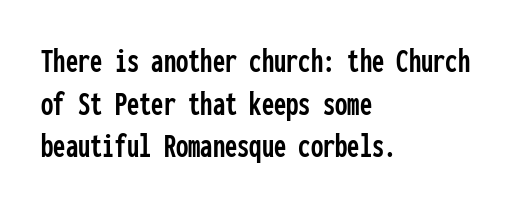
{"serif": "no", "italic": "no", "width": "condensed", "stroke_contrast": "low", "x_height": "medium", "monospaced": "yes", "underline": "no", "align": "left", "line_spacing_ratio": 1.22, "letter_spacing": "normal", "letter_spacing_em": 0.0, "glyph_px": 35}
